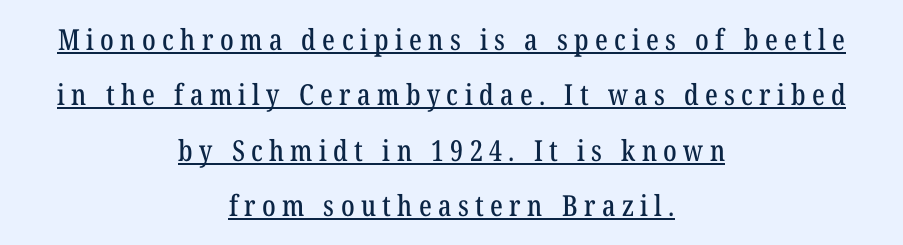
The image shows 29 px condensed serif type, upright; set centered, loose line spacing (1.91x), unusually wide letter spacing (+0.22 em), underlined; low stroke contrast and a medium x-height.
